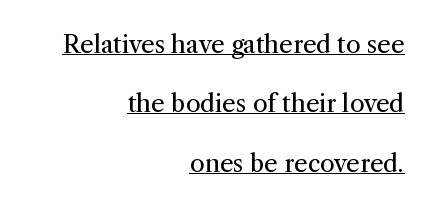
The compositor pushed each line to the right boundary. Widely set lines give the paragraph a tall, airy silhouette. The face looks like a standard text weight, possibly lighter. These characters rest on top of a visible drawn line.
